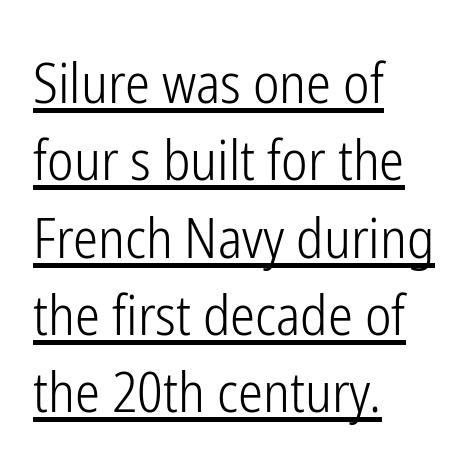
The image shows 56 px light, condensed sans-serif type, upright; set left-aligned, normal line spacing (1.38x), normal letter spacing, underlined; low stroke contrast and a medium x-height.
